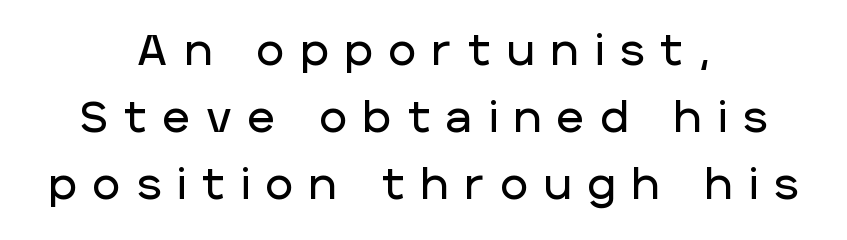
Examine the stroke ends and you'll find no serifs. Casual observation: everything's sitting right in the middle. The gaps between neighbouring characters are conspicuously large. Does the leading feel generous? No, just average.
